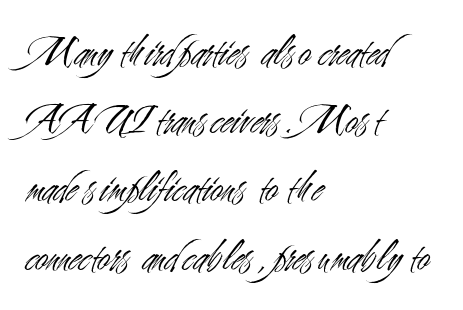
Every row of glyphs begins at an identical x-position on the left. The rendering uses natural spacing where letterforms have individual widths. Honestly, the row spacing looks completely unremarkable. Vertical stems look standard width or narrower in stroke. How are the letters spaced? Ordinarily, with no added tracking.
